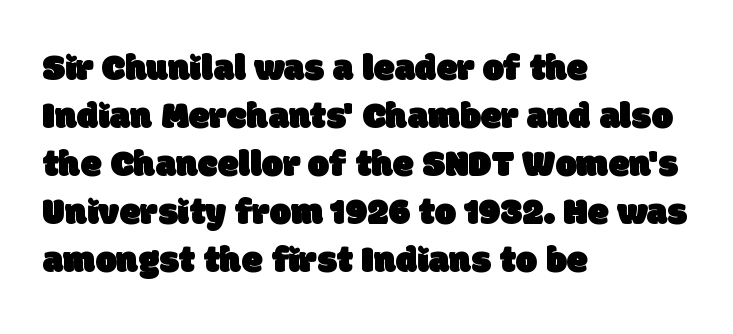
No extra tracking has been applied to these lines. Nobody drew a line under any word here. The setting favours the left margin, as ordinary paragraphs usually do. Rows of type keep a routine distance in the vertical direction. This sample has the flowing, uneven cadence of proportional lettering. The font family rendered here belongs to the sans-serif group.
